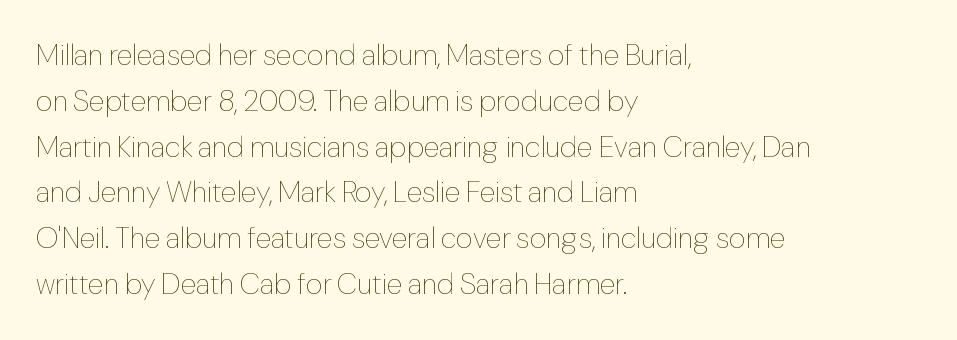
Q: Is the text bold? A: No.
Q: Is the text italic (slanted)? A: No, it is upright.
Q: Is the text underlined? A: No.
Q: How is the paragraph aligned? A: Left-aligned.
Q: Is the spacing between letters normal or unusually wide? A: Normal.
Q: Is the spacing between lines tight, normal or loose? A: Normal.
Q: Width (condensed, normal, or wide)? A: Normal.
Q: Stroke contrast? A: Low.
Q: x-height? A: Medium.
Q: Monospaced? A: No.
